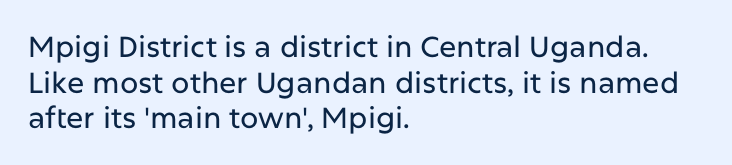
Leftover space on each line is placed entirely after the last word. A sans-serif font was chosen for this passage. Plain, unruled lines of type. The rendering uses natural spacing where letterforms have individual widths. This is the regular roman posture of the typeface.
